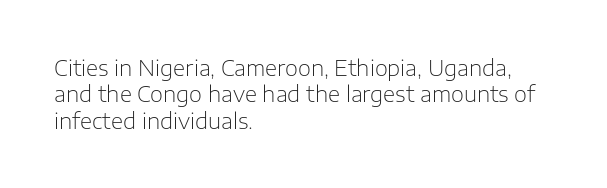
The rendering uses a moderate line-height, typical for paragraphs. Only glyphs here, with clear space below each row. The passage is arranged the way most books set body copy — flush left. Spacing between characters is what you'd get straight out of the box.
